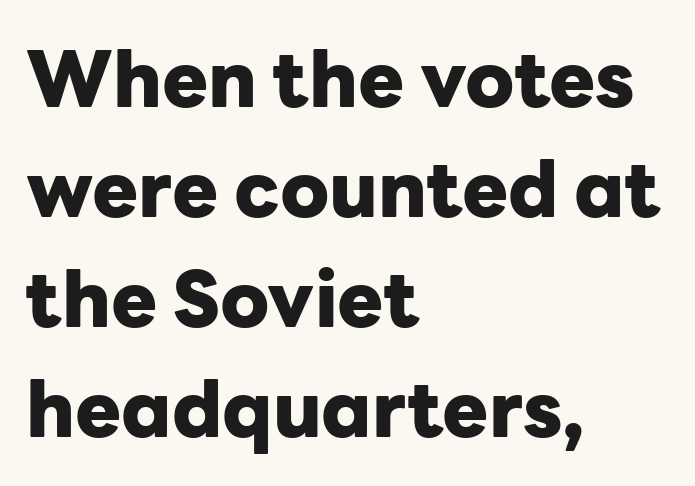
The image shows 77 px heavy sans-serif type, upright; set left-aligned, normal line spacing (1.43x), normal letter spacing, not underlined; low stroke contrast and a medium x-height.
